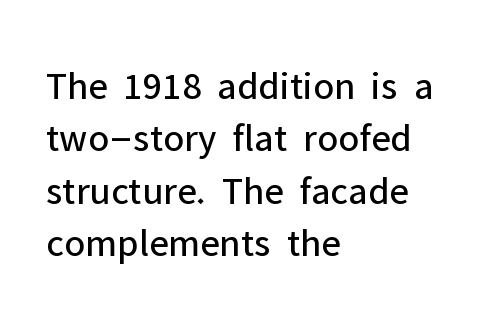
Q: Is the text bold? A: No.
Q: Is the text italic (slanted)? A: No, it is upright.
Q: Is the typeface a serif or a sans-serif typeface? A: Sans-serif.
Q: Is the text underlined? A: No.
Q: How is the paragraph aligned? A: Left-aligned.
Q: Is the spacing between letters normal or unusually wide? A: Normal.
Q: Is the spacing between lines tight, normal or loose? A: Normal.
Q: Width (condensed, normal, or wide)? A: Normal.
Q: Stroke contrast? A: Low.
Q: x-height? A: Medium.
Q: Monospaced? A: No.
